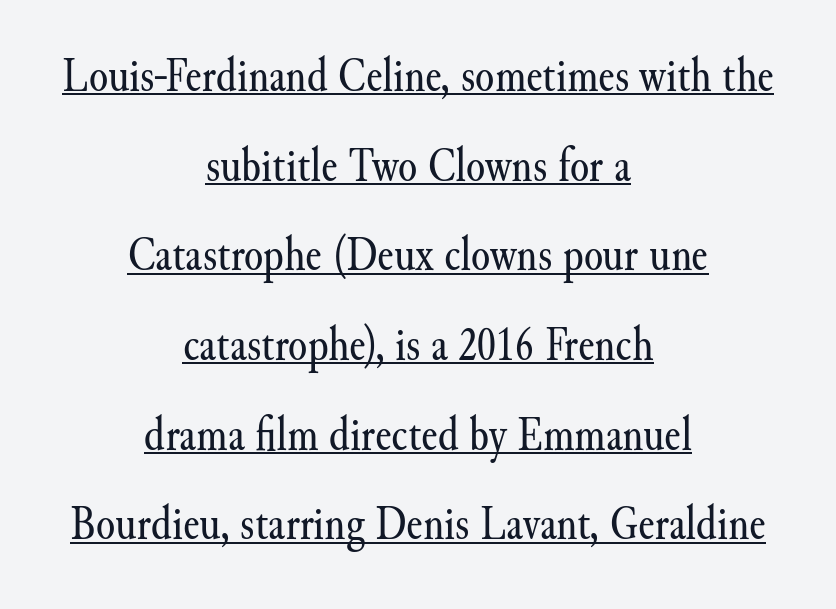
The image shows 49 px regular-weight serif type, upright; set centered, line spacing 1.83x, normal letter spacing, underlined; medium stroke contrast and a small x-height.
